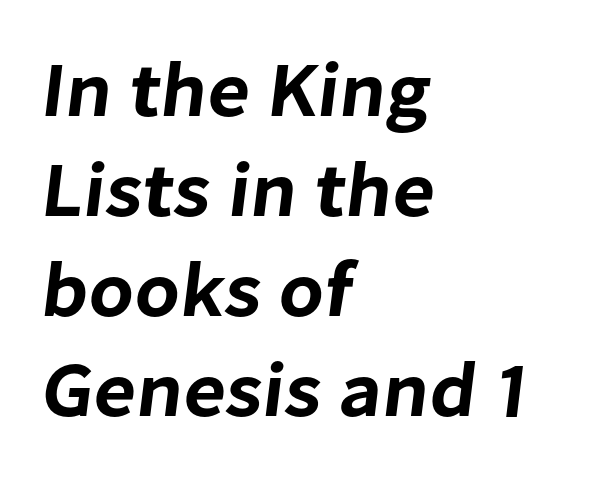
Q: Is the typeface a serif or a sans-serif typeface? A: Sans-serif.
Q: Is the text underlined? A: No.
Q: How is the paragraph aligned? A: Left-aligned.
Q: Is the spacing between letters normal or unusually wide? A: Normal.
Q: Is the spacing between lines tight, normal or loose? A: Normal.
Q: Width (condensed, normal, or wide)? A: Normal.
Q: Stroke contrast? A: Low.
Q: x-height? A: Medium.
Q: Monospaced? A: No.
